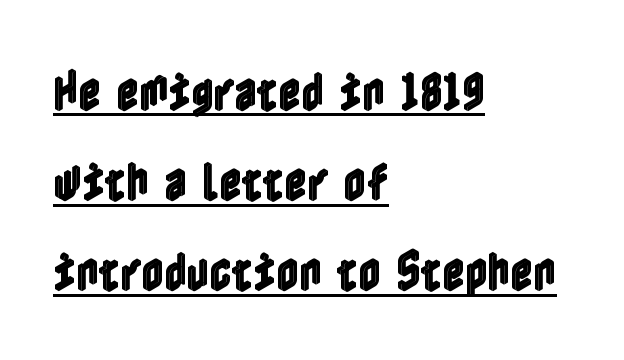
{"italic": "no", "width": "condensed", "x_height": "medium", "underline": "yes", "align": "left", "line_spacing": "loose", "line_spacing_ratio": 2.05, "letter_spacing": "normal", "letter_spacing_em": 0.0, "glyph_px": 44}
